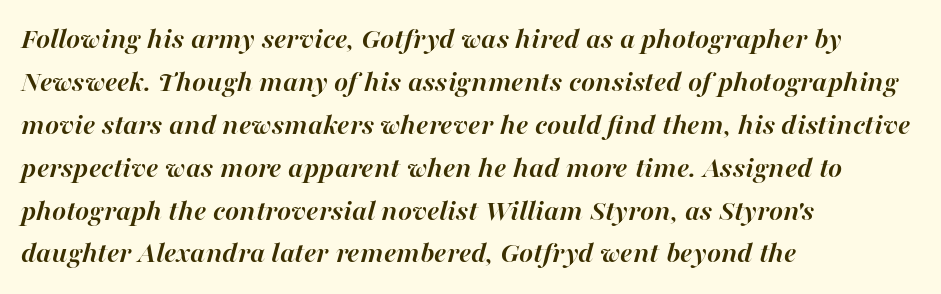
The image shows 30 px semibold type, italic (leaning right); set left-aligned, normal line spacing (1.43x), normal letter spacing, not underlined; high stroke contrast and a medium x-height.
